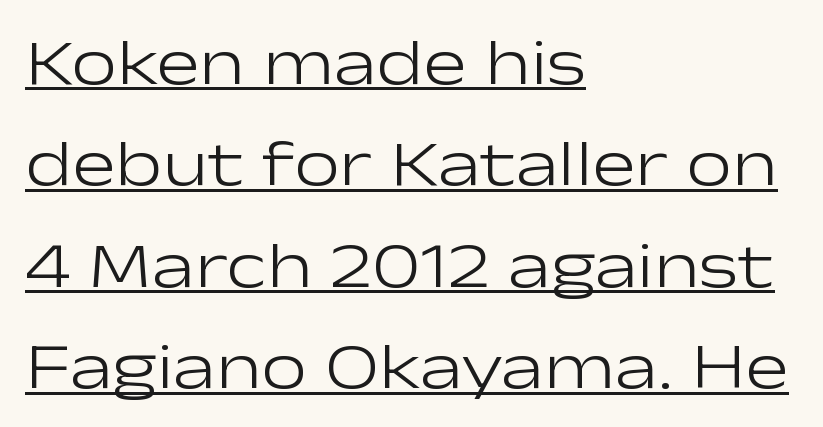
Q: Is the text bold? A: No.
Q: Is the text italic (slanted)? A: No, it is upright.
Q: Is the typeface a serif or a sans-serif typeface? A: Sans-serif.
Q: Is the text underlined? A: Yes.
Q: How is the paragraph aligned? A: Left-aligned.
Q: Is the spacing between letters normal or unusually wide? A: Normal.
Q: Is the spacing between lines tight, normal or loose? A: Normal.
Q: Width (condensed, normal, or wide)? A: Wide.
Q: Stroke contrast? A: Low.
Q: x-height? A: Medium.
Q: Monospaced? A: No.
